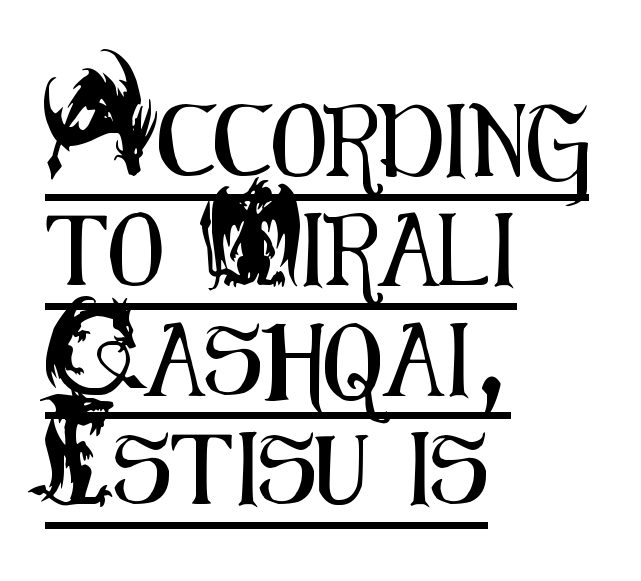
Caption: multi-line text, flush left, ragged right. If you measured baseline to baseline, you'd find a middling distance. Upright lettering throughout. A baseline rule has been typeset under these characters.
